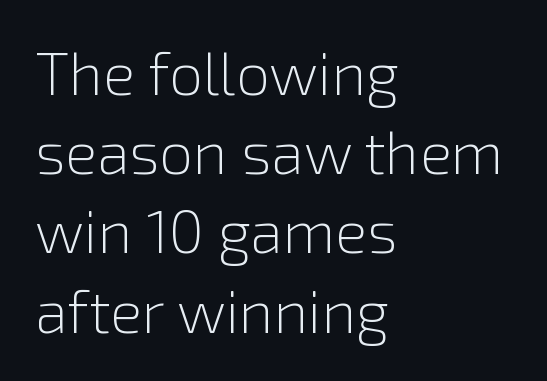
The image shows 60 px light sans-serif type, upright; set left-aligned, normal line spacing (1.32x), normal letter spacing, not underlined; a medium x-height.
